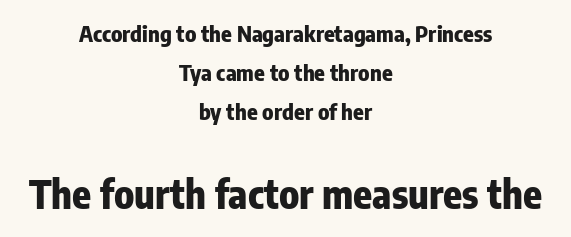
The image shows 39 px heavy, condensed sans-serif type, upright; set centered, line spacing 1.78x, normal letter spacing, not underlined; the second (bottom) block is 1.77x larger; low stroke contrast and a medium x-height.
